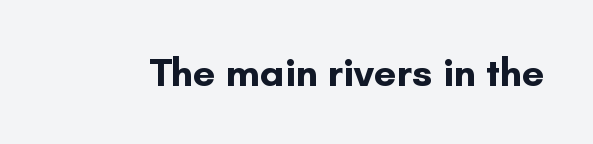
The letters advance in unequal steps, a hallmark of proportional type. The strokes are fattened all the way to bold. This is roman type, the default non-slanted kind. Are there feet on the stems? There aren't — it's a sans. Underline: absent. The face used here is rendered with its standard letterfit.
